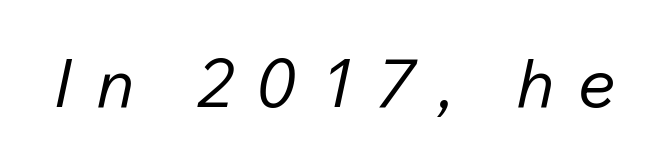
{"italic": "yes", "lean": "right", "slant_degrees": 12, "bold": "no", "weight": "regular", "width": "normal", "stroke_contrast": "low", "x_height": "medium", "monospaced": "no", "underline": "no", "letter_spacing": "wide", "letter_spacing_em": 0.35, "glyph_px": 67}
